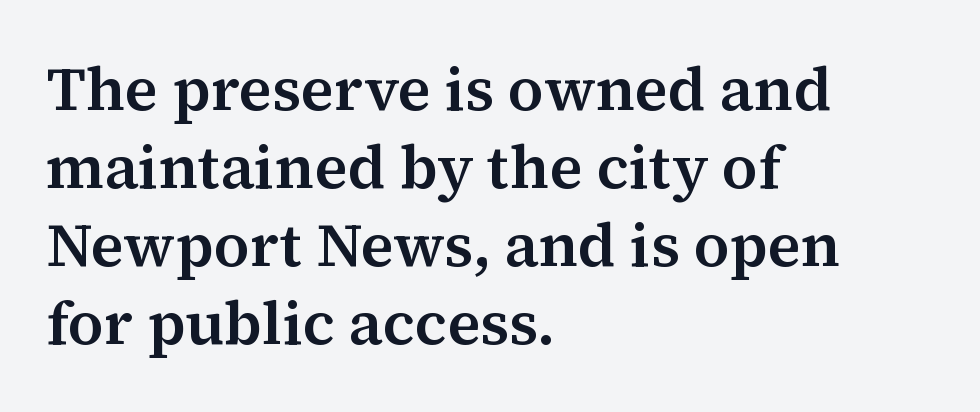
The rendering keeps characters at their native spacing. The glyphs are unaccompanied by any horizontal stroke below them. Leftover space on each line is placed entirely after the last word. Stroke terminals: seriffed. The lines sit at an ordinary, default distance from one another.
